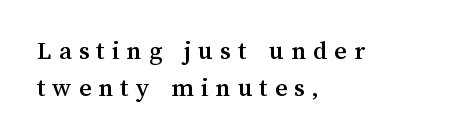
Leading: standard. Left-aligned paragraph, ragged on the right. This is roman type, the default non-slanted kind. The specimen omits any rule beneath the text block's lines. The line texture is sparse and dotted thanks to wide tracking.
